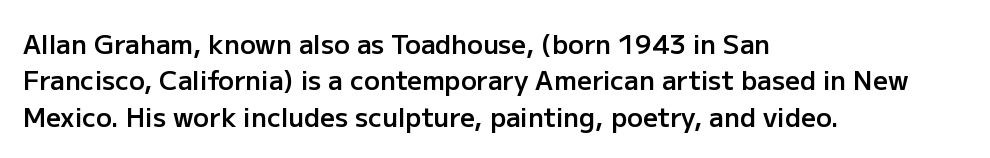
Each glyph is drawn with semibold strokes, heavier than normal yet not fully bold. Each word holds together tightly as a unit, with standard inter-letter gaps. These lines sit exactly where default settings would place them. Every row of glyphs begins at an identical x-position on the left.
